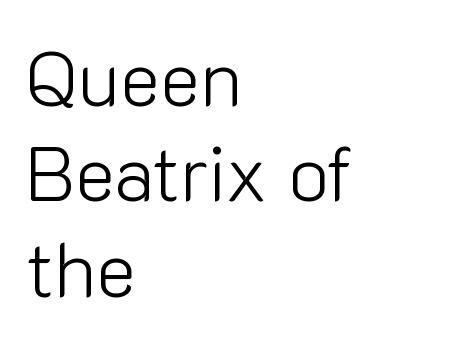
{"serif": "no", "italic": "no", "bold": "no", "weight": "light", "width": "normal", "stroke_contrast": "low", "x_height": "medium", "monospaced": "no", "underline": "no", "align": "left", "line_spacing_ratio": 1.24, "letter_spacing": "normal", "letter_spacing_em": 0.0, "glyph_px": 77}
